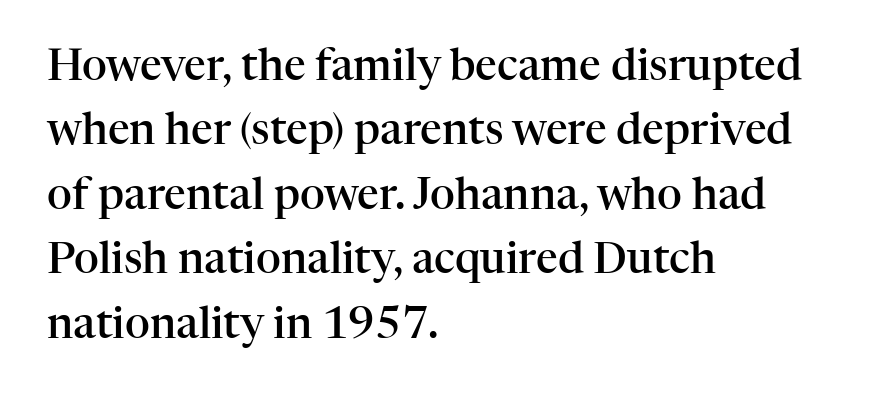
Each letter's strokes conclude with small projecting serifs. A typesetter would call this proportional, since set widths differ per character. Semibold letterforms, between regular and bold. Horizontal bands of white between lines are of average thickness. Words appear dense and cohesive because spacing is normal. Letters rest on an invisible, unmarked baseline.
